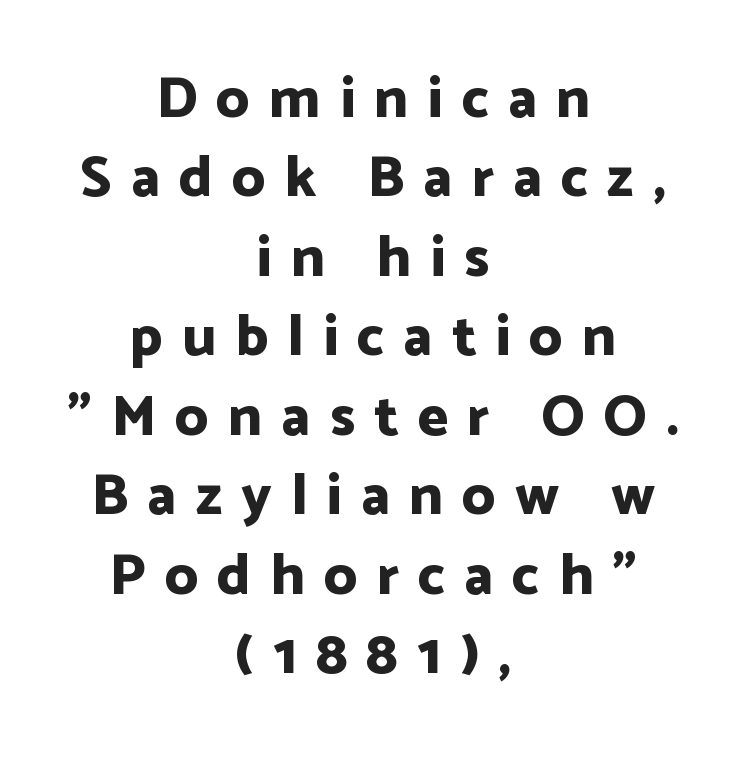
Posture: upright roman. The baseline area is clear. I'd call this a sans setting — the letters go barefoot. The lines sit at an ordinary, default distance from one another.
